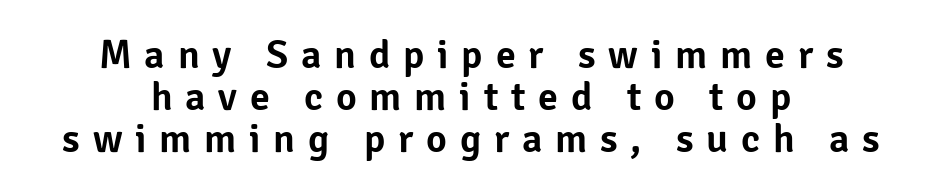
{"serif": "no", "italic": "no", "width": "normal", "stroke_contrast": "low", "x_height": "medium", "monospaced": "no", "underline": "no", "align": "center", "line_spacing": "tight", "line_spacing_ratio": 1.05, "letter_spacing": "wide", "letter_spacing_em": 0.32, "glyph_px": 40}
